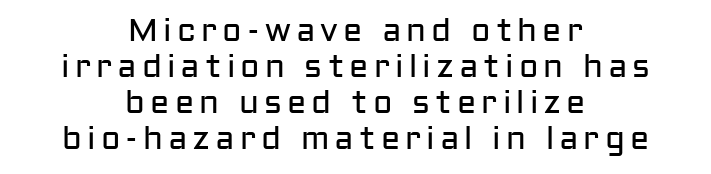
{"serif": "no", "italic": "no", "bold": "no", "weight": "regular", "width": "normal", "stroke_contrast": "low", "x_height": "medium", "monospaced": "no", "underline": "no", "align": "center", "line_spacing": "tight", "line_spacing_ratio": 1.13, "glyph_px": 32}
